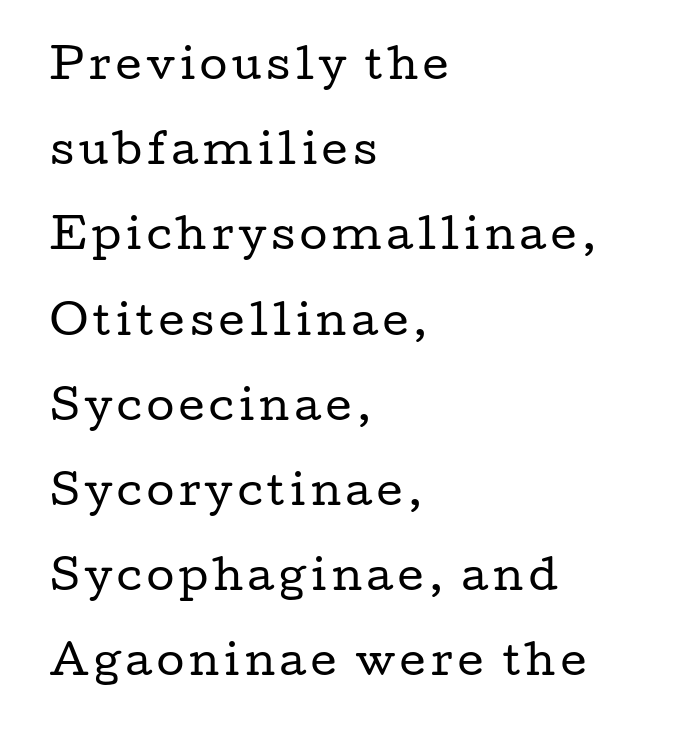
Q: Is the text bold? A: No.
Q: Is the text italic (slanted)? A: No, it is upright.
Q: Is the typeface a serif or a sans-serif typeface? A: Serif.
Q: Is the text underlined? A: No.
Q: How is the paragraph aligned? A: Left-aligned.
Q: Is the spacing between lines tight, normal or loose? A: Loose.
Q: Width (condensed, normal, or wide)? A: Wide.
Q: Stroke contrast? A: Low.
Q: x-height? A: Medium.
Q: Monospaced? A: No.
